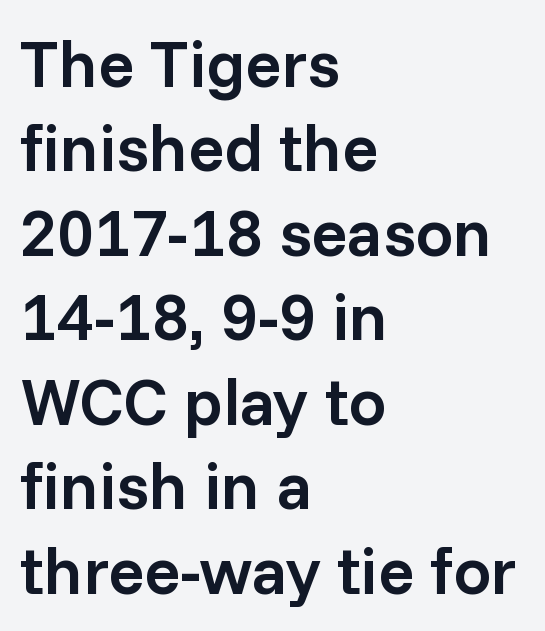
{"serif": "no", "italic": "no", "bold": "semi", "weight": "semibold", "width": "normal", "stroke_contrast": "low", "x_height": "medium", "monospaced": "no", "underline": "no", "align": "left", "line_spacing": "normal", "line_spacing_ratio": 1.26, "letter_spacing": "normal", "letter_spacing_em": 0.0, "glyph_px": 67}
